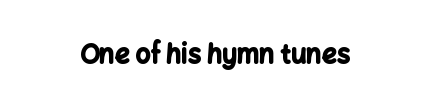
{"italic": "no", "bold": "yes", "underline": "no", "align": "center", "letter_spacing": "normal", "letter_spacing_em": 0.0, "glyph_px": 26}
